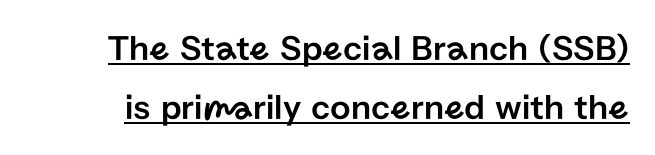
Reading down the column, the eye jumps a familiar distance to each next line. You can tell from the bare stems that sans-serif type was used. The lettering stays uniformly vertical, giving the passage a roman look. Note the varied advance widths — an 'i' is clearly narrower than an 'm'. A rule runs beneath these lines of type.
